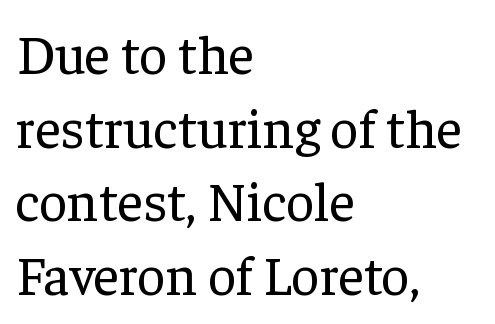
A typesetter would call this proportional, since set widths differ per character. A light-to-regular cut is what we see here. The letters sit at their default tracking, neither squeezed nor spread. Glance below the letters and you will spot only blank space.
